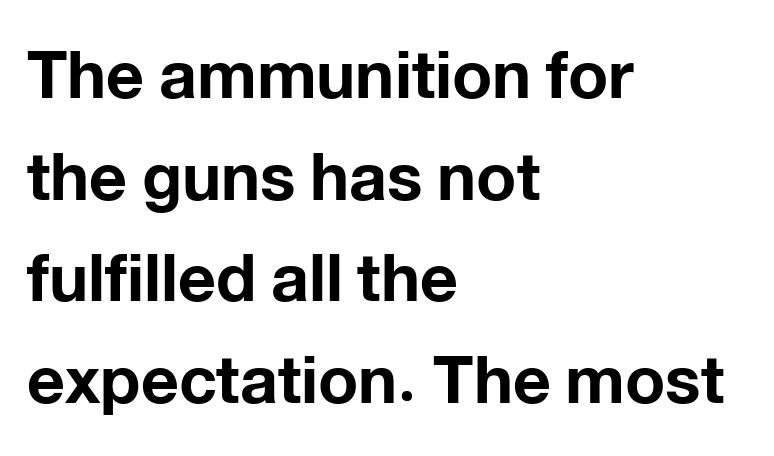
Q: Is the text bold? A: Yes.
Q: Is the text italic (slanted)? A: No, it is upright.
Q: Is the typeface a serif or a sans-serif typeface? A: Sans-serif.
Q: Is the text underlined? A: No.
Q: How is the paragraph aligned? A: Left-aligned.
Q: Is the spacing between letters normal or unusually wide? A: Normal.
Q: Is the spacing between lines tight, normal or loose? A: Normal.
Q: Width (condensed, normal, or wide)? A: Normal.
Q: Stroke contrast? A: Low.
Q: x-height? A: Medium.
Q: Monospaced? A: No.
